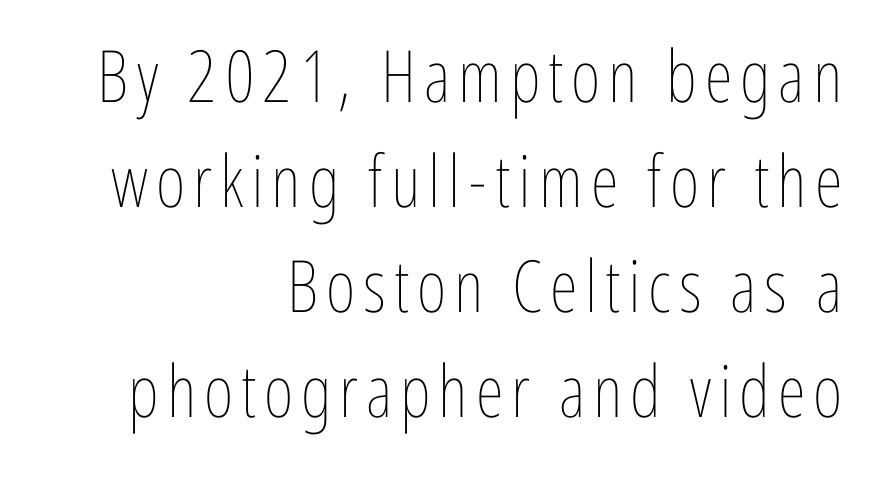
{"italic": "no", "bold": "no", "weight": "thin", "width": "condensed", "stroke_contrast": "low", "x_height": "medium", "monospaced": "no", "underline": "no", "align": "right", "line_spacing": "normal", "line_spacing_ratio": 1.46, "glyph_px": 72}
